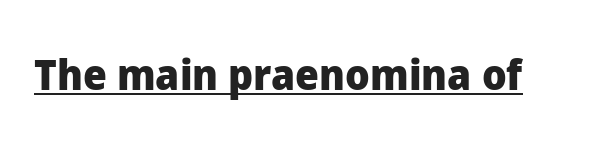
Every word sits above its own underline. Each letter keeps its own natural width here, so spacing adapts to shape. Nothing sits at the stroke ends, so this counts as sans-serif. I'd describe the lettering as bold — thick and assertive.
